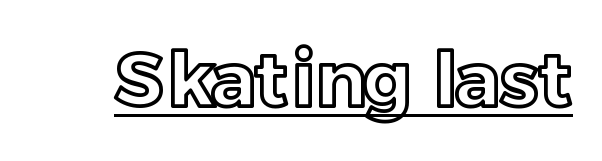
Each word holds together tightly as a unit, with standard inter-letter gaps. The lettering is marked with a stroke running underneath it. It's the straight-up-and-down kind of type. Spacing verdict: proportional, widths tailored to each character.
